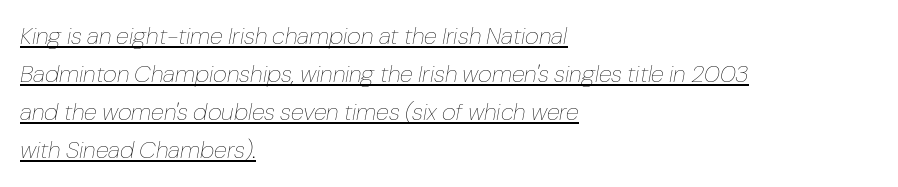
What stands out about the letter spacing? Nothing — it is the standard amount. Regular leading. Is the block centered? No — it sits flush against the left margin. This is underlined copy, the kind a proofreader might mark for attention. It's the slanting kind of type. The typesetting does not lean heavy: it is not bold.
